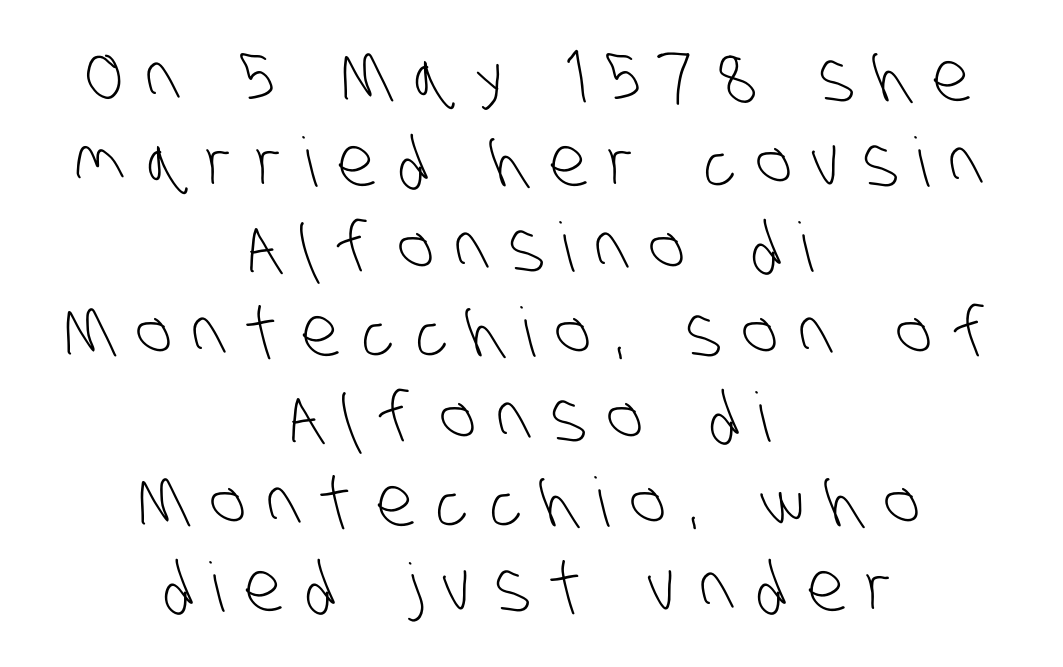
Q: Is the text bold? A: No.
Q: Is the typeface a serif or a sans-serif typeface? A: Sans-serif.
Q: Is the text underlined? A: No.
Q: How is the paragraph aligned? A: Centered.
Q: Is the spacing between letters normal or unusually wide? A: Unusually wide.
Q: Is the spacing between lines tight, normal or loose? A: Normal.
Q: Width (condensed, normal, or wide)? A: Condensed.
Q: Stroke contrast? A: Low.
Q: x-height? A: Large.
Q: Monospaced? A: No.
